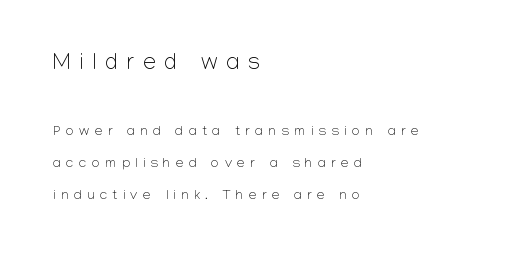
Q: Is the text bold? A: No.
Q: Is the text italic (slanted)? A: No, it is upright.
Q: Is the text underlined? A: No.
Q: How is the paragraph aligned? A: Left-aligned.
Q: Is the spacing between letters normal or unusually wide? A: Unusually wide.
Q: Is the spacing between lines tight, normal or loose? A: Loose.
Q: Which block of text is set in a larger size, the first (top) or the second (bottom)? A: The first (top) one.
